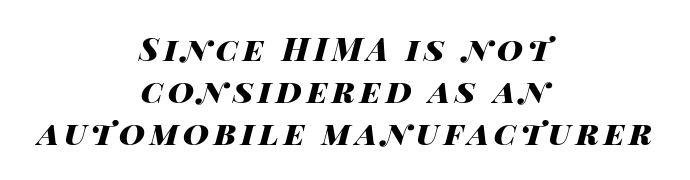
Q: Is the text bold? A: Yes.
Q: Is the text italic (slanted)? A: Yes, it leans right by about 14 degrees.
Q: Is the text underlined? A: No.
Q: How is the paragraph aligned? A: Centered.
Q: Is the spacing between lines tight, normal or loose? A: Normal.
Q: Width (condensed, normal, or wide)? A: Wide.
Q: Stroke contrast? A: High.
Q: x-height? A: Large.
Q: Monospaced? A: No.
